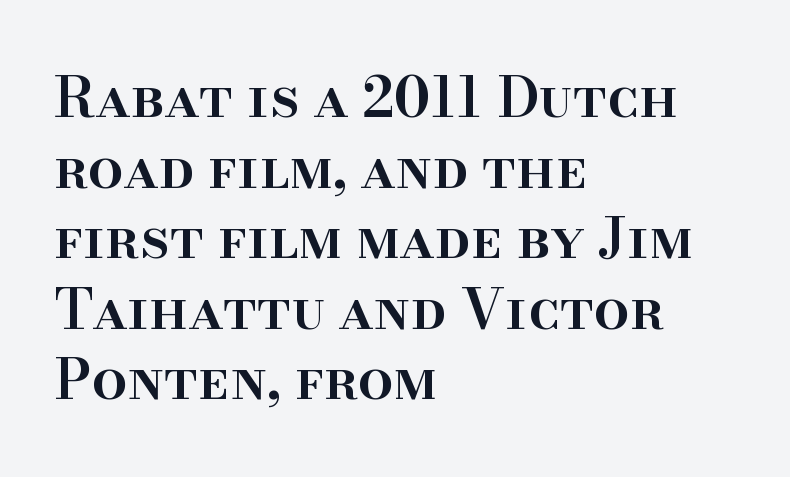
Italic: no, the glyphs are upright roman. This rendering employs a face with finishing strokes, i.e., a serif. The compositor pushed each line to the left boundary. Typographic density is moderately raised because the face is semibold. Just letters on the line, the space beneath them empty.
